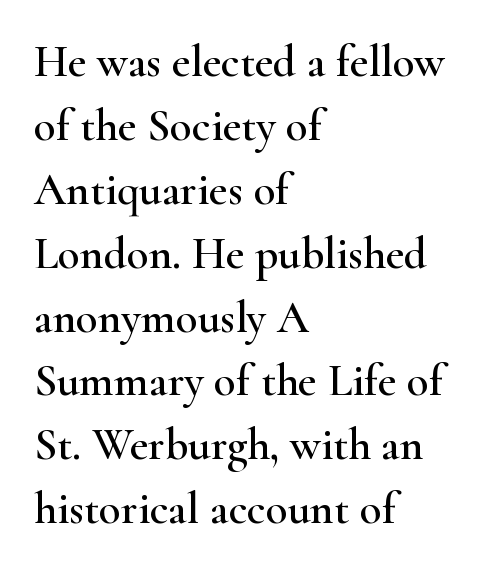
{"serif": "yes", "italic": "no", "width": "wide", "stroke_contrast": "high", "x_height": "small", "monospaced": "no", "underline": "no", "align": "left", "line_spacing": "normal", "line_spacing_ratio": 1.42, "letter_spacing": "normal", "letter_spacing_em": 0.0, "glyph_px": 45}
